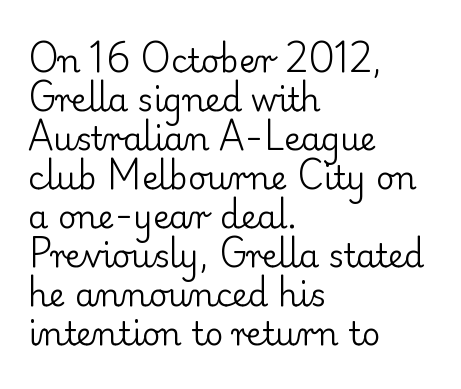
The image shows 32 px regular-weight serif type, upright; set left-aligned, line spacing 1.22x, normal letter spacing, not underlined; low stroke contrast and a small x-height.
